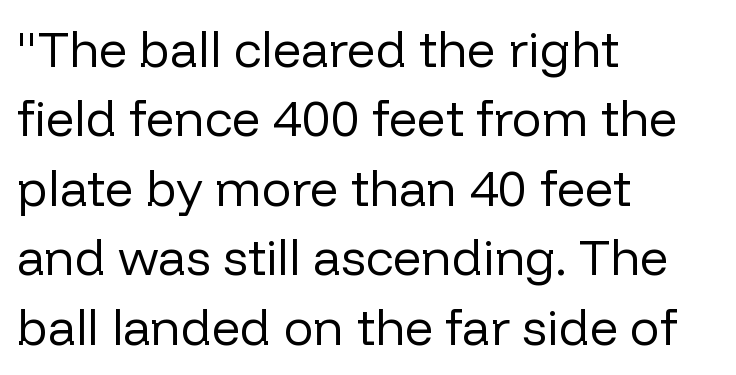
Q: Is the text bold? A: No.
Q: Is the text italic (slanted)? A: No, it is upright.
Q: Is the typeface a serif or a sans-serif typeface? A: Sans-serif.
Q: Is the text underlined? A: No.
Q: How is the paragraph aligned? A: Left-aligned.
Q: Is the spacing between letters normal or unusually wide? A: Normal.
Q: Is the spacing between lines tight, normal or loose? A: Normal.
Q: Width (condensed, normal, or wide)? A: Normal.
Q: Stroke contrast? A: Low.
Q: x-height? A: Medium.
Q: Monospaced? A: No.
